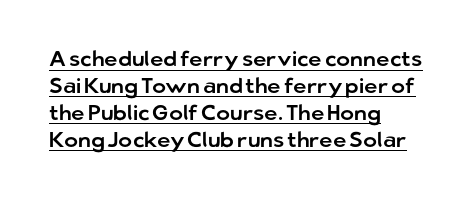
Q: Is the text italic (slanted)? A: No, it is upright.
Q: Is the text underlined? A: Yes.
Q: How is the paragraph aligned? A: Left-aligned.
Q: Is the spacing between letters normal or unusually wide? A: Normal.
Q: Is the spacing between lines tight, normal or loose? A: Normal.
